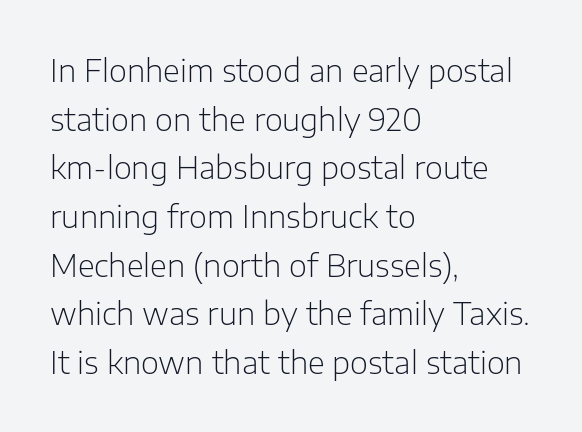
Q: Is the text bold? A: No.
Q: Is the text italic (slanted)? A: No, it is upright.
Q: Is the typeface a serif or a sans-serif typeface? A: Sans-serif.
Q: Is the text underlined? A: No.
Q: How is the paragraph aligned? A: Left-aligned.
Q: Is the spacing between letters normal or unusually wide? A: Normal.
Q: Is the spacing between lines tight, normal or loose? A: Normal.
Q: Width (condensed, normal, or wide)? A: Normal.
Q: Stroke contrast? A: Low.
Q: x-height? A: Medium.
Q: Monospaced? A: No.
